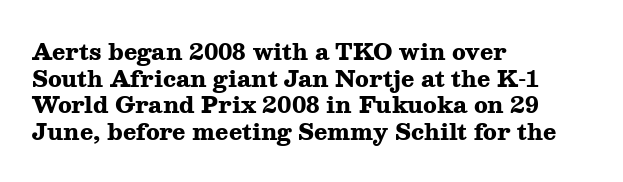
{"italic": "no", "bold": "yes", "underline": "no", "align": "left", "line_spacing_ratio": 1.21, "letter_spacing": "normal", "letter_spacing_em": 0.0, "glyph_px": 22}
